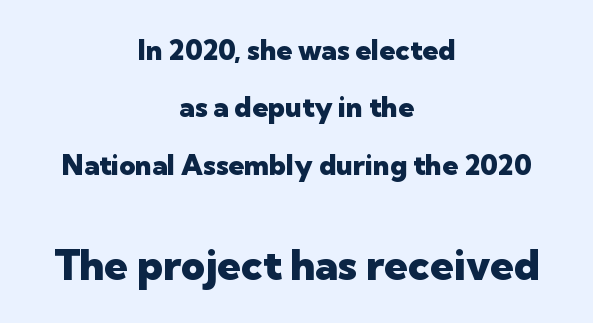
Q: Is the text bold? A: Yes.
Q: Is the text italic (slanted)? A: No, it is upright.
Q: Is the typeface a serif or a sans-serif typeface? A: Sans-serif.
Q: Is the text underlined? A: No.
Q: How is the paragraph aligned? A: Centered.
Q: Is the spacing between letters normal or unusually wide? A: Normal.
Q: Is the spacing between lines tight, normal or loose? A: Loose.
Q: Which block of text is set in a larger size, the first (top) or the second (bottom)? A: The second (bottom) one.
Q: Width (condensed, normal, or wide)? A: Normal.
Q: Stroke contrast? A: Low.
Q: x-height? A: Medium.
Q: Monospaced? A: No.
